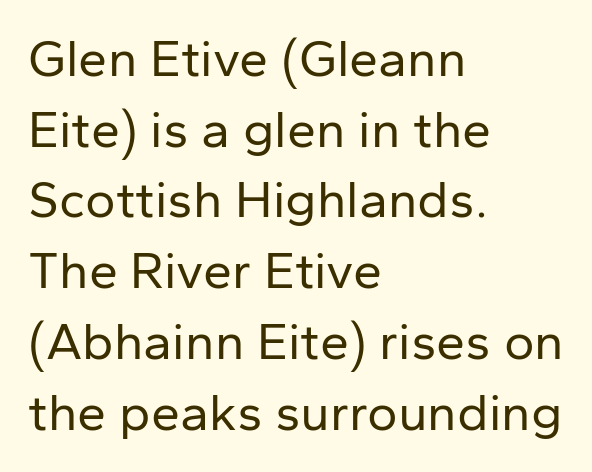
The image shows 52 px regular-weight sans-serif type, upright; set left-aligned, normal line spacing (1.36x), normal letter spacing, not underlined; low stroke contrast and a medium x-height.
